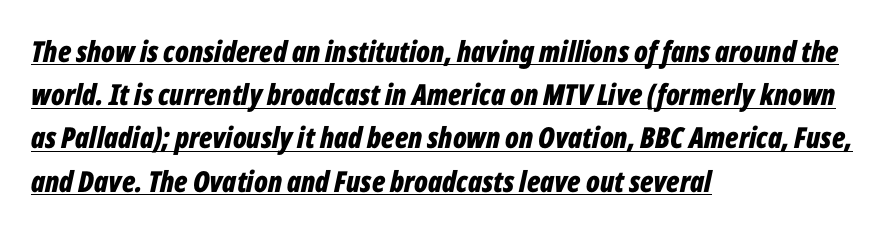
The image shows 29 px bold, condensed type, italic (leaning right); set left-aligned, normal line spacing (1.49x), normal letter spacing, underlined; low stroke contrast and a medium x-height.
